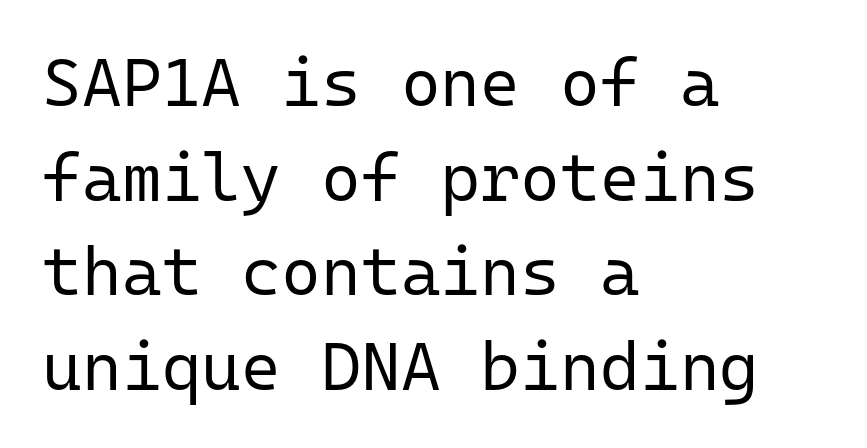
The image shows 68 px regular-weight sans-serif type, upright, monospaced; set left-aligned, normal line spacing (1.39x), normal letter spacing, not underlined; low stroke contrast and a medium x-height.
